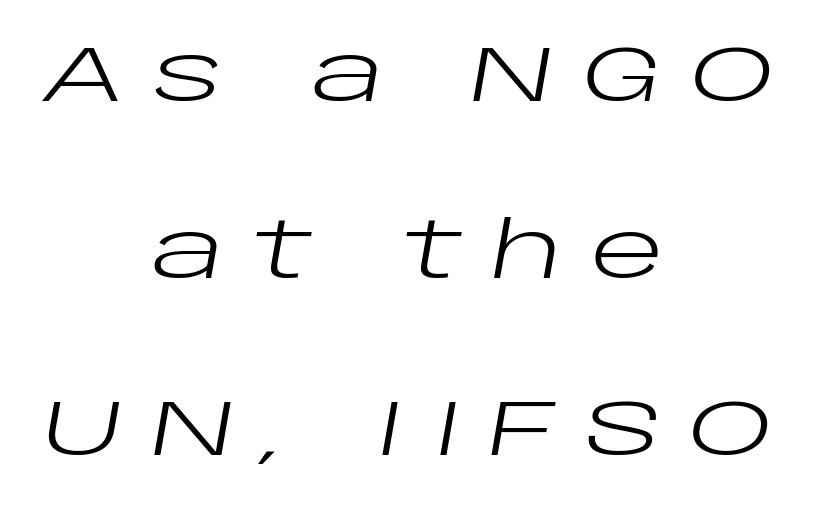
{"italic": "yes", "lean": "right", "slant_degrees": 10, "bold": "no", "weight": "regular", "width": "wide", "stroke_contrast": "low", "x_height": "large", "monospaced": "no", "underline": "no", "align": "center", "line_spacing": "loose", "line_spacing_ratio": 2.3, "letter_spacing": "wide", "letter_spacing_em": 0.36, "glyph_px": 77}
